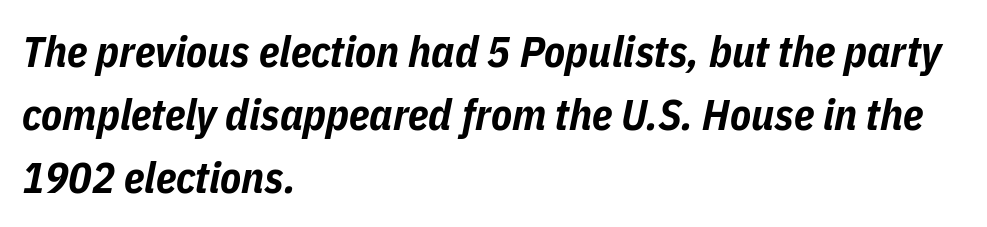
Every row of glyphs begins at an identical x-position on the left. Here the designer chose a conventional face with non-uniform glyph widths. Weight check: bold — yes, fully. The glyphs are unaccompanied by any horizontal stroke below them. Glyph-to-glyph distance matches everyday printed text. Every character sits at an angle, as italics do.
